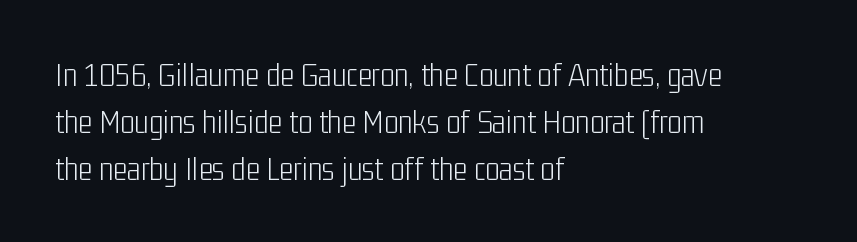
{"serif": "no", "italic": "no", "bold": "no", "weight": "light", "width": "condensed", "stroke_contrast": "low", "x_height": "medium", "monospaced": "no", "underline": "no", "align": "left", "line_spacing": "normal", "line_spacing_ratio": 1.38, "letter_spacing": "normal", "letter_spacing_em": 0.0, "glyph_px": 34}
